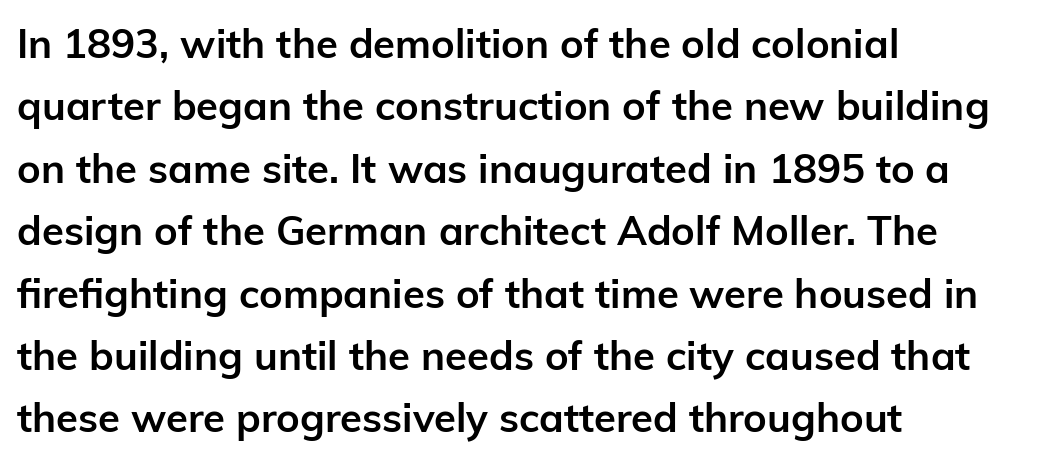
I'd call this a sans setting — the letters go barefoot. The foot of each line stays bare and open. Italic: no, the glyphs are upright roman. A normal amount of white space separates one row of letters from the next. Spacing between characters is what you'd get straight out of the box. The characters look thick and weighty, a clear bold.
